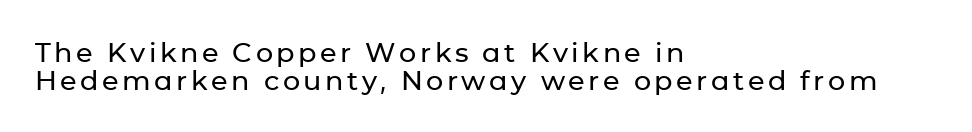
{"italic": "no", "underline": "no", "align": "left", "line_spacing": "tight", "line_spacing_ratio": 1.03, "glyph_px": 27}
